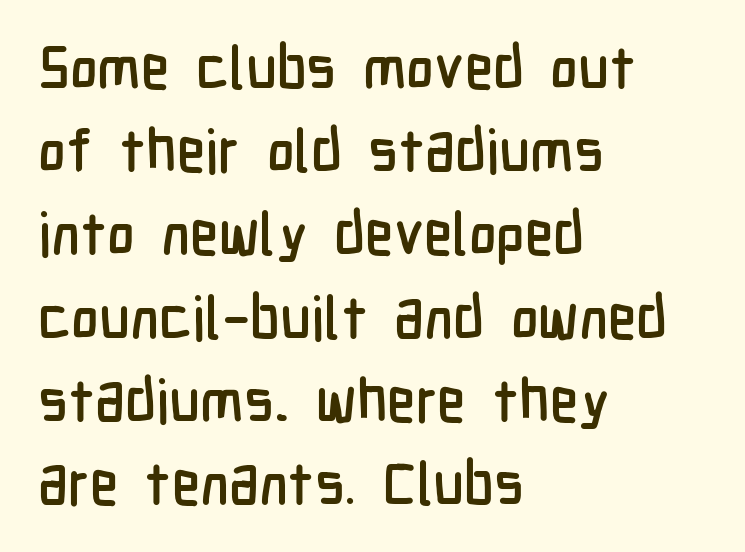
The face used here is proportionally spaced, like ordinary book or web type. Each word holds together tightly as a unit, with standard inter-letter gaps. A sans-serif font was chosen for this passage. Quick note: underline off.
